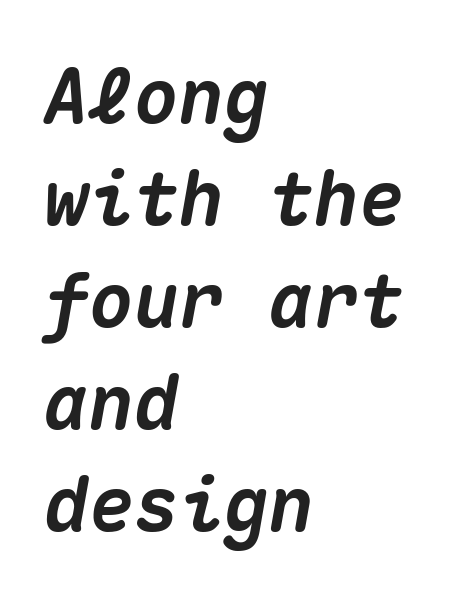
The image shows 75 px heavy type, italic (leaning right), monospaced; set left-aligned, normal line spacing (1.36x), normal letter spacing, not underlined; medium stroke contrast and a medium x-height.
